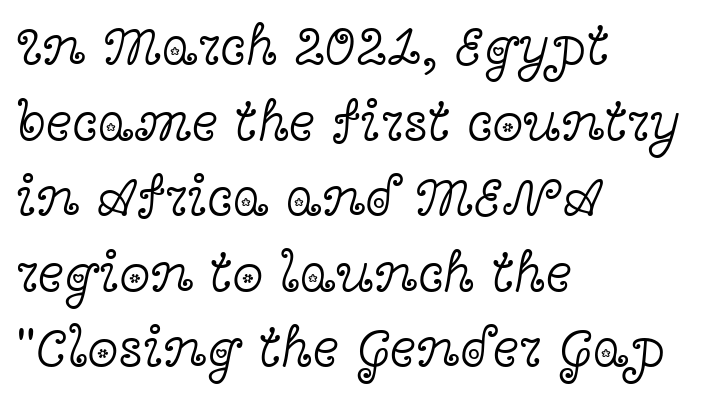
The image shows 56 px light, wide serif type, upright; set left-aligned, normal line spacing (1.35x), normal letter spacing, not underlined; a medium x-height.
